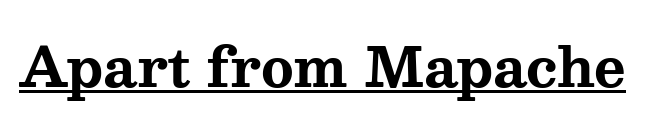
The lettering stays uniformly vertical, giving the passage a roman look. Each letter's strokes conclude with small projecting serifs. This sample has the flowing, uneven cadence of proportional lettering. There is no visible air inserted between adjacent glyphs. Somebody hit Ctrl+U on this one — the words are underlined. The strokes are fattened all the way to bold.
